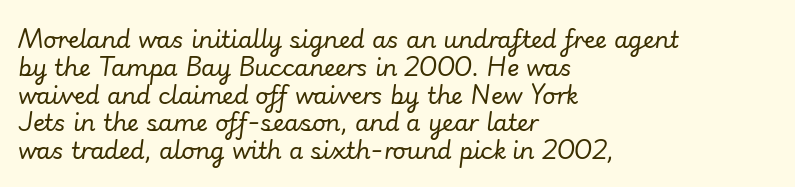
The image shows 23 px text type, italic (leaning right); set left-aligned, line spacing 1.21x, normal letter spacing, not underlined.
